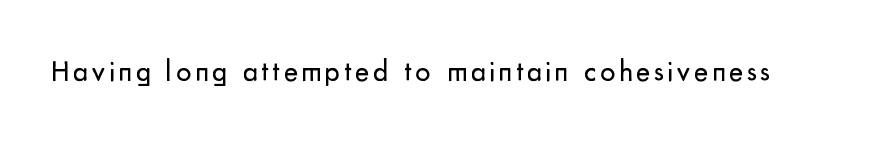
Q: Is the text bold? A: No.
Q: Is the text italic (slanted)? A: No, it is upright.
Q: Is the typeface a serif or a sans-serif typeface? A: Sans-serif.
Q: Is the text underlined? A: No.
Q: Width (condensed, normal, or wide)? A: Normal.
Q: Stroke contrast? A: Low.
Q: x-height? A: Small.
Q: Monospaced? A: No.
